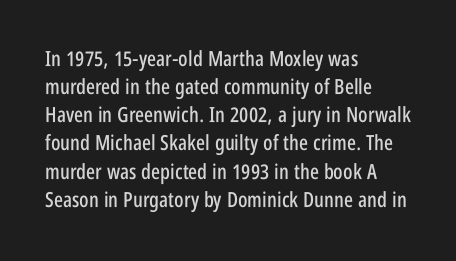
{"italic": "no", "underline": "no", "align": "left", "line_spacing": "normal", "line_spacing_ratio": 1.34, "letter_spacing": "normal", "letter_spacing_em": 0.0, "glyph_px": 21}
